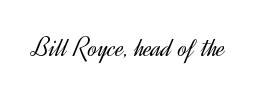
{"serif": "no", "bold": "no", "weight": "light", "width": "normal", "x_height": "small", "monospaced": "no", "underline": "no", "letter_spacing": "normal", "letter_spacing_em": 0.0, "glyph_px": 28}
